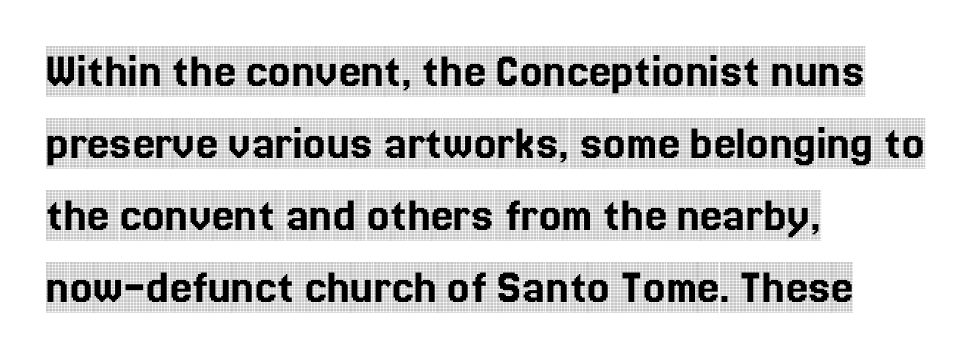
{"serif": "yes", "italic": "no", "width": "condensed", "x_height": "large", "monospaced": "no", "underline": "no", "align": "left", "line_spacing": "normal", "line_spacing_ratio": 1.44, "letter_spacing": "normal", "letter_spacing_em": 0.0, "glyph_px": 50}
